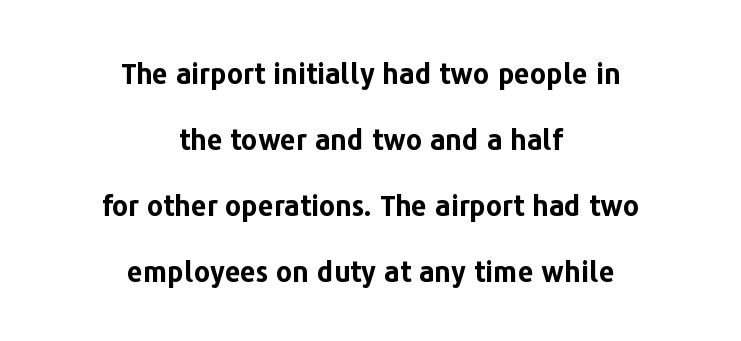
Looks like regular typesetting: each glyph gets only the width it needs. The line-height multiplier appears high, well above default. Strokes here are thick enough to call this a true bold. The letters stand straight up with perfectly vertical stems. The letters sit at their default tracking, neither squeezed nor spread.
